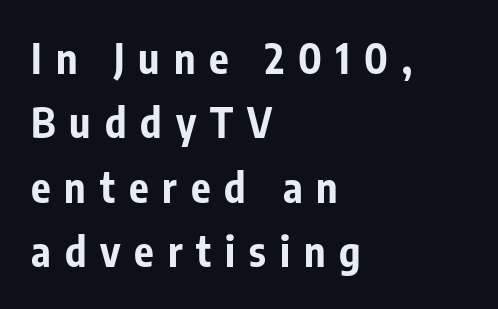
Plain, unruled lines of type. The axis of the letterforms is exactly vertical. Plenty of ink on the page — the face is bold. Is this a fixed-width face? No — the glyphs have proportional, varying widths.
